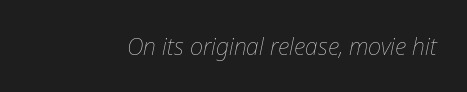
Q: Is the text bold? A: No.
Q: Is the text italic (slanted)? A: Yes, it leans right by about 12 degrees.
Q: Is the text underlined? A: No.
Q: Is the spacing between letters normal or unusually wide? A: Normal.
